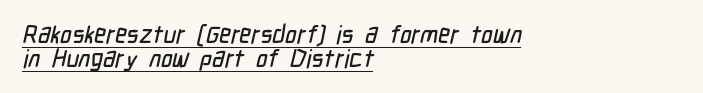
{"underline": "yes", "align": "left", "line_spacing": "tight", "line_spacing_ratio": 0.95, "letter_spacing": "normal", "letter_spacing_em": 0.0, "glyph_px": 25}
